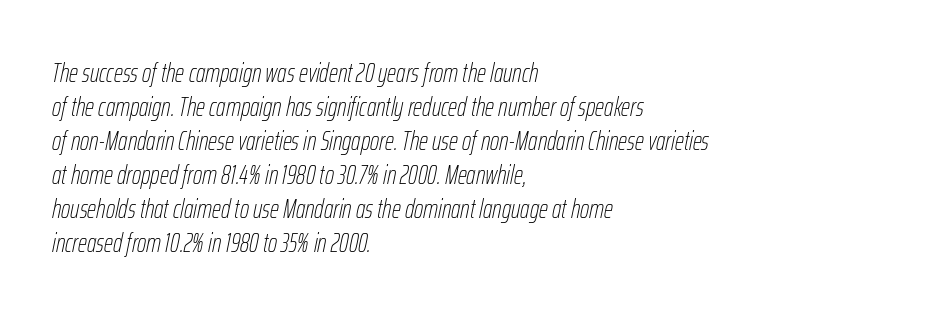
Summary of weight: not heavy and not bold. The gaps between neighbouring characters are ordinary and unremarkable. Lines of text with bare space underneath. The block of text has a typical density, with ordinary space between rows. Characters are canted at an angle relative to the baseline's perpendicular.
